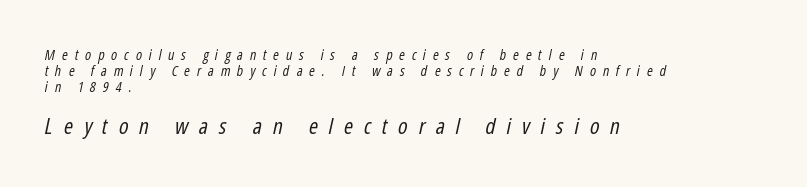
The image shows 22 px text type, italic (leaning right); set left-aligned, tight line spacing (1.14x), unusually wide letter spacing (+0.49 em), not underlined; the second (bottom) block is 1.57x larger.
